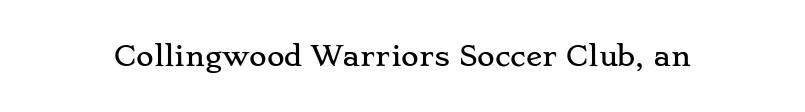
Q: Is the text italic (slanted)? A: No, it is upright.
Q: Is the text underlined? A: No.
Q: Is the spacing between letters normal or unusually wide? A: Normal.
